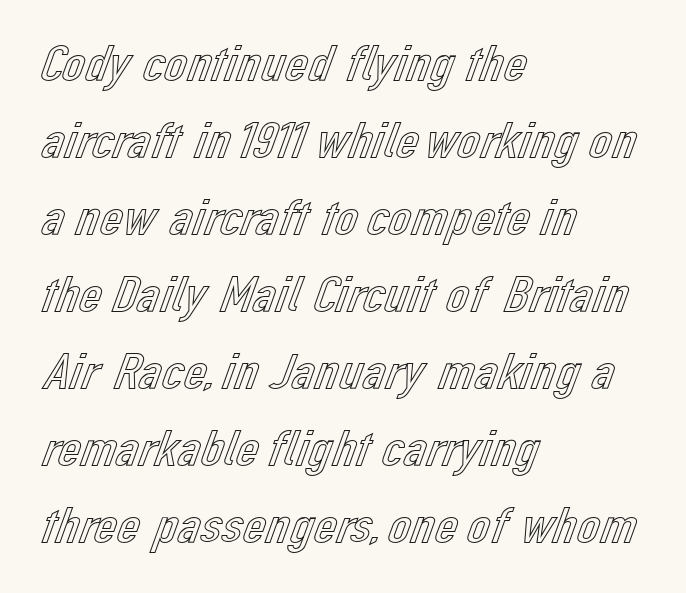
Line beginnings align vertically; line endings do not. This sample uses plain, unmodified letter spacing. Baseline-to-baseline distance is the conventional proportion of letter height. Spacing verdict: proportional, widths tailored to each character. The string is rendered with underlining switched off.
